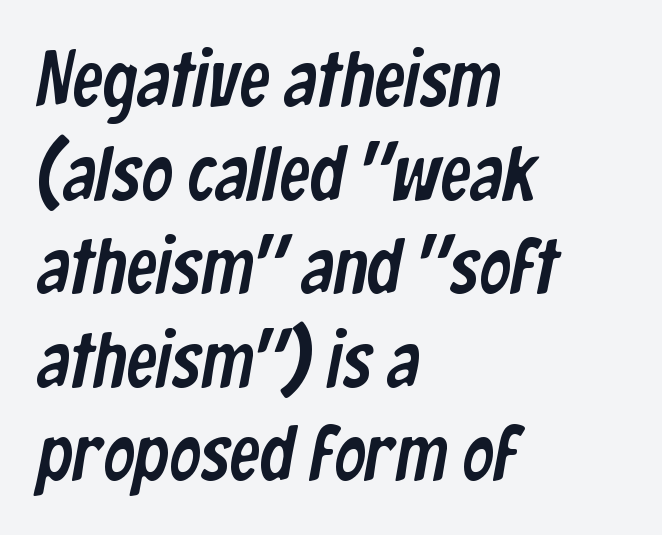
Each letter keeps its own natural width here, so spacing adapts to shape. These lines are set flush left with a ragged right edge. The gaps between neighbouring characters are ordinary and unremarkable. The strip under each line holds only bare page.
